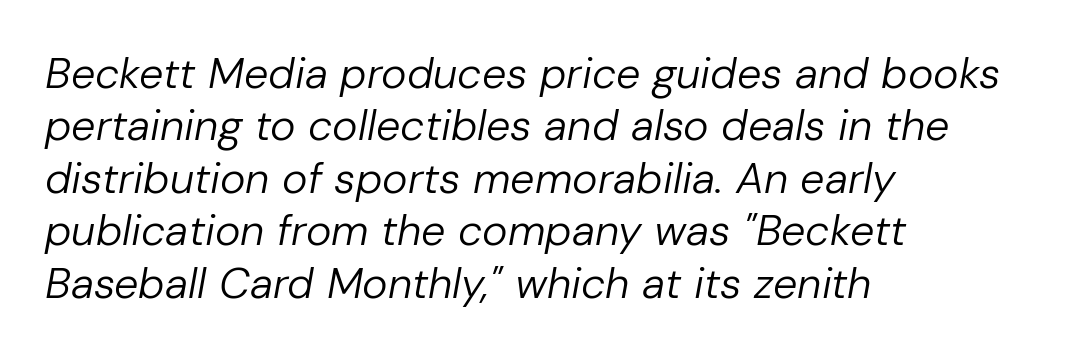
Q: Is the text bold? A: No.
Q: Is the text italic (slanted)? A: Yes, it leans right by about 10 degrees.
Q: Is the text underlined? A: No.
Q: How is the paragraph aligned? A: Left-aligned.
Q: Is the spacing between letters normal or unusually wide? A: Normal.
Q: Width (condensed, normal, or wide)? A: Normal.
Q: Stroke contrast? A: Low.
Q: x-height? A: Medium.
Q: Monospaced? A: No.
